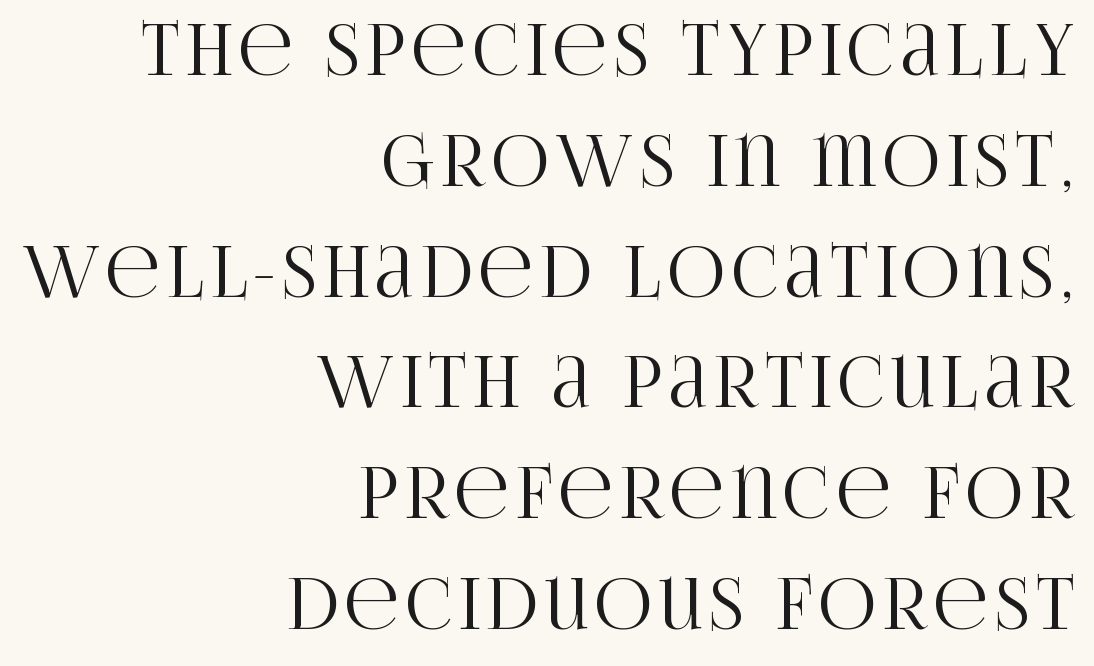
{"serif": "yes", "italic": "no", "width": "condensed", "stroke_contrast": "high", "x_height": "large", "monospaced": "no", "underline": "no", "align": "right", "line_spacing": "normal", "line_spacing_ratio": 1.56, "glyph_px": 71}
